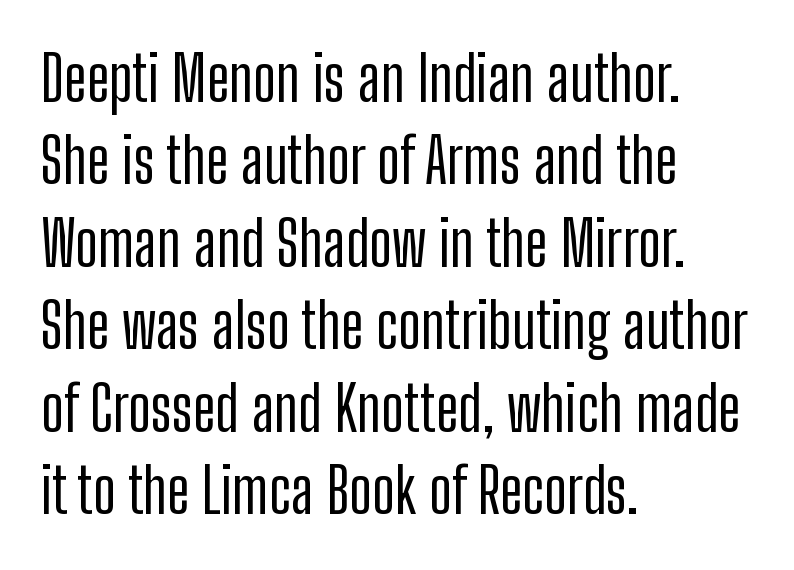
Q: Is the text italic (slanted)? A: No, it is upright.
Q: Is the typeface a serif or a sans-serif typeface? A: Sans-serif.
Q: Is the text underlined? A: No.
Q: How is the paragraph aligned? A: Left-aligned.
Q: Is the spacing between letters normal or unusually wide? A: Normal.
Q: Is the spacing between lines tight, normal or loose? A: Normal.
Q: Width (condensed, normal, or wide)? A: Condensed.
Q: Stroke contrast? A: Low.
Q: x-height? A: Medium.
Q: Monospaced? A: No.
